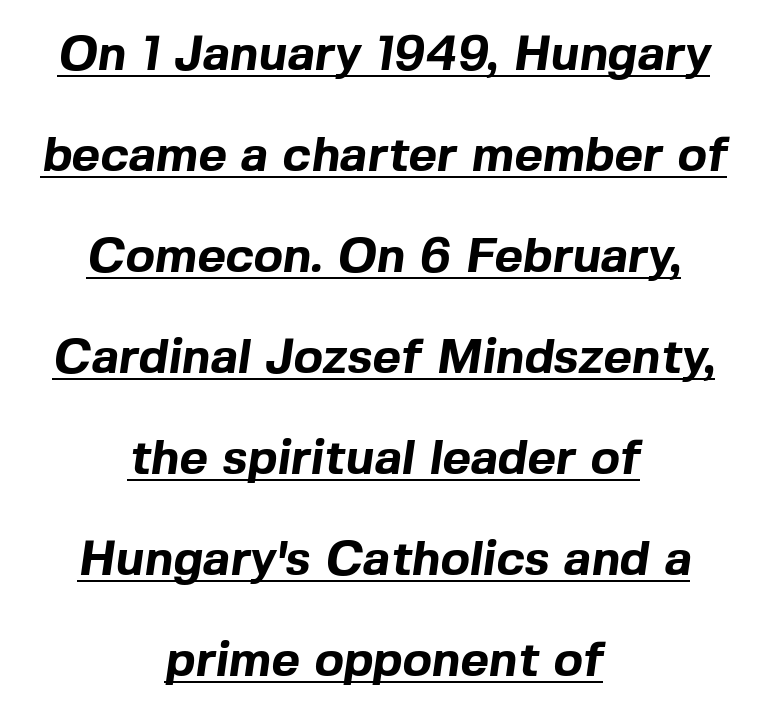
Here the designer chose a conventional face with non-uniform glyph widths. The font family rendered here belongs to the sans-serif group. Horizontal bands of white between lines are thick stripes. Compared with a flush-left layout, this one balances lines on the center instead. Compared with typical body copy, the letter spacing here is the same. Set as a true bold cut, around the 700 mark.
